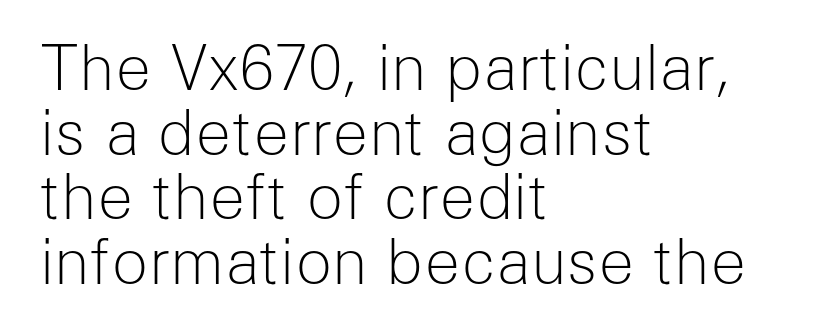
You could call the tracking neutral — neither tight nor loose. The type sits square on the baseline with zero lean. The typeface chosen for these lines omits serifs. The typesetting does not lean heavy: it is not bold.
